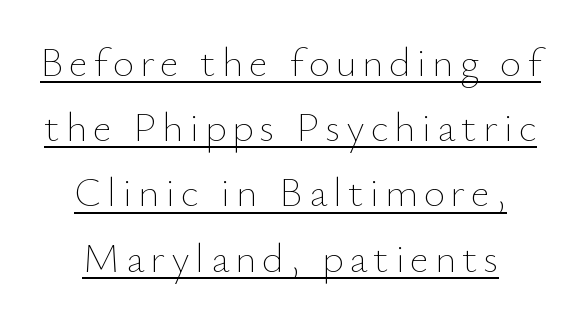
{"italic": "no", "bold": "no", "weight": "thin", "width": "normal", "stroke_contrast": "low", "x_height": "small", "monospaced": "no", "underline": "yes", "align": "center", "line_spacing": "normal", "line_spacing_ratio": 1.59, "glyph_px": 41}
